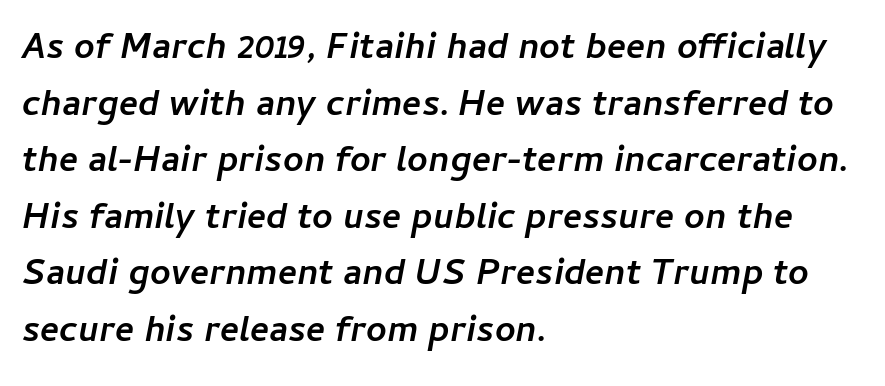
{"italic": "yes", "lean": "right", "slant_degrees": 11, "bold": "yes", "weight": "semibold", "width": "normal", "stroke_contrast": "low", "x_height": "medium", "monospaced": "no", "underline": "no", "align": "left", "line_spacing": "normal", "line_spacing_ratio": 1.57, "letter_spacing": "normal", "letter_spacing_em": 0.0, "glyph_px": 36}
